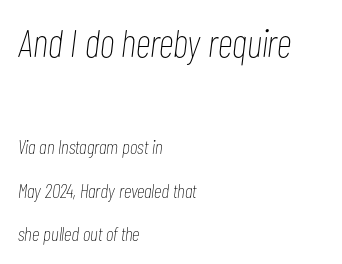
Q: Is the text bold? A: No.
Q: Is the text italic (slanted)? A: Yes, it leans right by about 7 degrees.
Q: Is the text underlined? A: No.
Q: How is the paragraph aligned? A: Left-aligned.
Q: Is the spacing between letters normal or unusually wide? A: Normal.
Q: Is the spacing between lines tight, normal or loose? A: Loose.
Q: Which block of text is set in a larger size, the first (top) or the second (bottom)? A: The first (top) one.
Q: Width (condensed, normal, or wide)? A: Condensed.
Q: Stroke contrast? A: Low.
Q: x-height? A: Medium.
Q: Monospaced? A: No.
